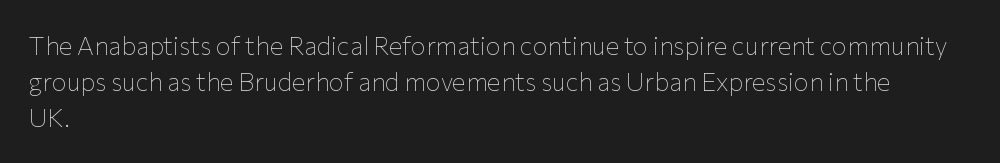
Q: Is the text bold? A: No.
Q: Is the text italic (slanted)? A: No, it is upright.
Q: Is the text underlined? A: No.
Q: How is the paragraph aligned? A: Left-aligned.
Q: Is the spacing between letters normal or unusually wide? A: Normal.
Q: Is the spacing between lines tight, normal or loose? A: Normal.
